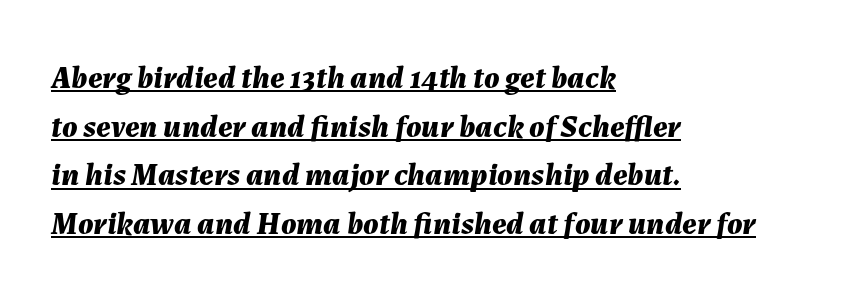
Alignment: flush left. The passage shown is typed in a proportional face where columns would drift. Tall strokes in this sample are angled rather than plumb. The passage shown stacks its lines at a standard gap.
